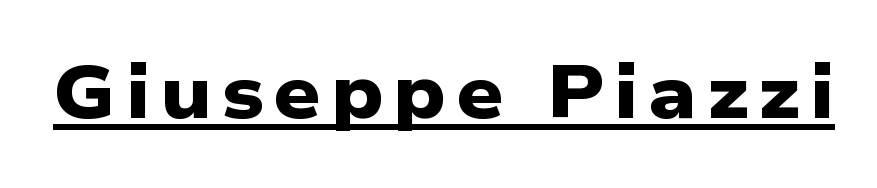
The glyphs are accompanied by a horizontal stroke just below them. You can tell from the bare stems that sans-serif type was used. The rendering uses a bold face; every stroke is thick and dark. The letters advance in unequal steps, a hallmark of proportional type.
